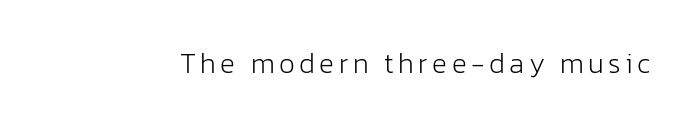
Q: Is the text bold? A: No.
Q: Is the text italic (slanted)? A: No, it is upright.
Q: Is the typeface a serif or a sans-serif typeface? A: Sans-serif.
Q: Is the text underlined? A: No.
Q: Width (condensed, normal, or wide)? A: Normal.
Q: Stroke contrast? A: Low.
Q: x-height? A: Medium.
Q: Monospaced? A: No.
